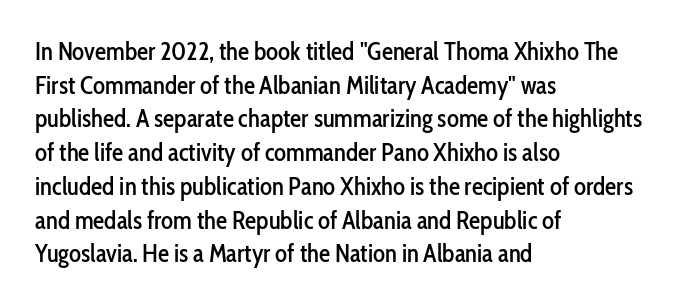
The image shows 25 px text type, upright; set left-aligned, normal line spacing (1.35x), normal letter spacing, not underlined.
